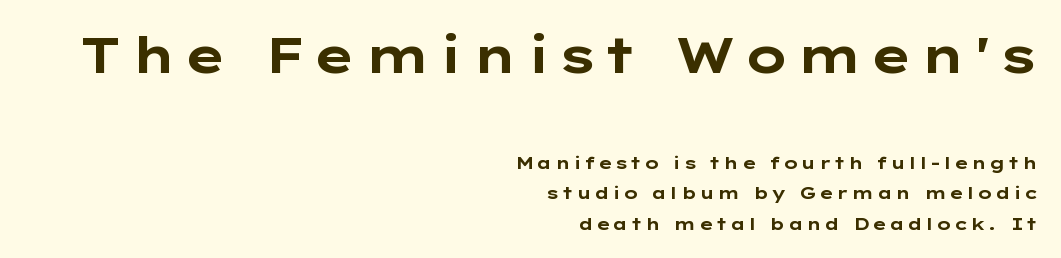
The image shows 50 px bold, wide sans-serif type, upright; set right-aligned, line spacing 1.78x, not underlined; the first (top) block is 2.94x larger; low stroke contrast and a medium x-height.
